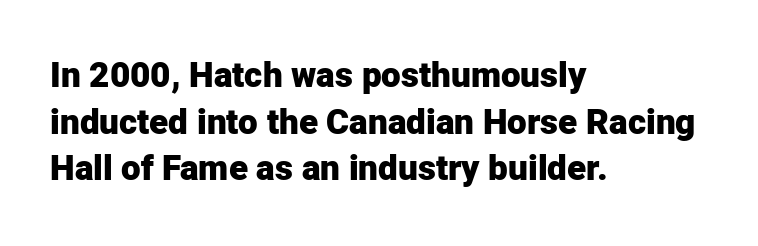
{"serif": "no", "italic": "no", "bold": "yes", "weight": "heavy", "width": "normal", "stroke_contrast": "low", "x_height": "medium", "monospaced": "no", "underline": "no", "align": "left", "line_spacing": "normal", "line_spacing_ratio": 1.33, "letter_spacing": "normal", "letter_spacing_em": 0.0, "glyph_px": 35}
